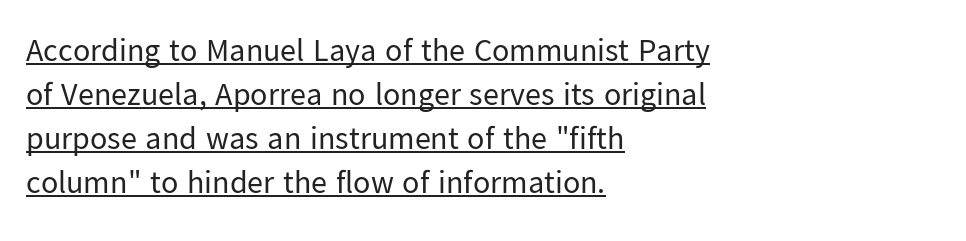
Q: Is the text bold? A: No.
Q: Is the text italic (slanted)? A: No, it is upright.
Q: Is the typeface a serif or a sans-serif typeface? A: Sans-serif.
Q: Is the text underlined? A: Yes.
Q: How is the paragraph aligned? A: Left-aligned.
Q: Is the spacing between letters normal or unusually wide? A: Normal.
Q: Is the spacing between lines tight, normal or loose? A: Normal.
Q: Width (condensed, normal, or wide)? A: Normal.
Q: Stroke contrast? A: Low.
Q: x-height? A: Medium.
Q: Monospaced? A: No.
